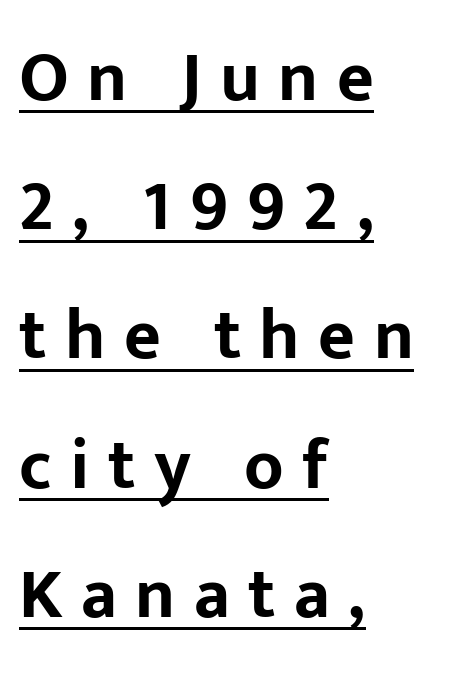
{"serif": "no", "italic": "no", "bold": "yes", "weight": "bold", "width": "normal", "stroke_contrast": "low", "x_height": "medium", "monospaced": "no", "underline": "yes", "align": "left", "line_spacing_ratio": 1.82, "letter_spacing": "wide", "letter_spacing_em": 0.26, "glyph_px": 71}
